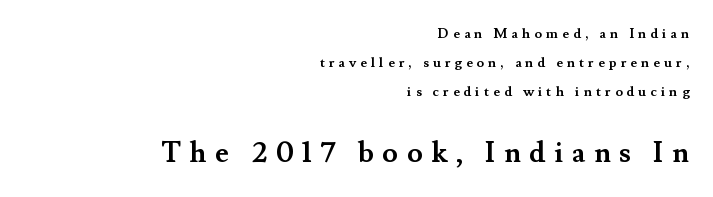
Q: Is the text bold? A: Yes.
Q: Is the text italic (slanted)? A: No, it is upright.
Q: Is the typeface a serif or a sans-serif typeface? A: Serif.
Q: Is the text underlined? A: No.
Q: How is the paragraph aligned? A: Right-aligned.
Q: Is the spacing between letters normal or unusually wide? A: Unusually wide.
Q: Is the spacing between lines tight, normal or loose? A: Loose.
Q: Which block of text is set in a larger size, the first (top) or the second (bottom)? A: The second (bottom) one.
Q: Width (condensed, normal, or wide)? A: Normal.
Q: Stroke contrast? A: Medium.
Q: x-height? A: Small.
Q: Monospaced? A: No.
